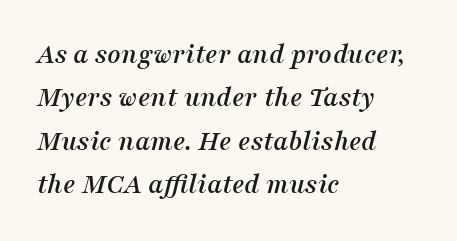
The image shows 29 px serif type, italic (leaning right); set left-aligned, normal line spacing (1.5x), normal letter spacing, not underlined; medium stroke contrast and a medium x-height.
